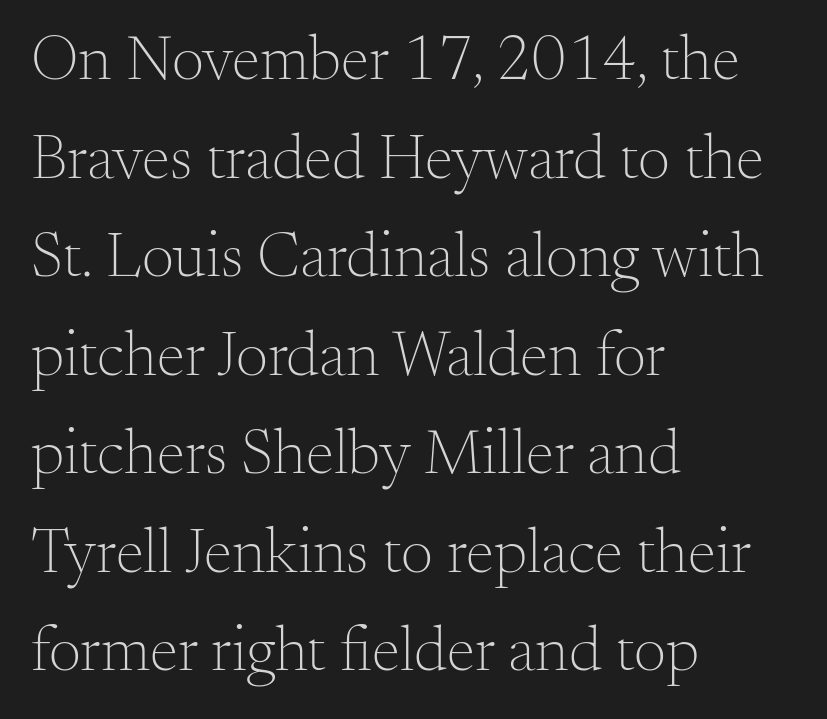
Lines of text with bare space underneath. Think standard paragraph weight, or any step lighter than that. You can tell it's not italic because the verticals are truly vertical. Characters follow at the spacing the type designer built in. Character widths vary here, with narrow letters taking less room than wide ones.
